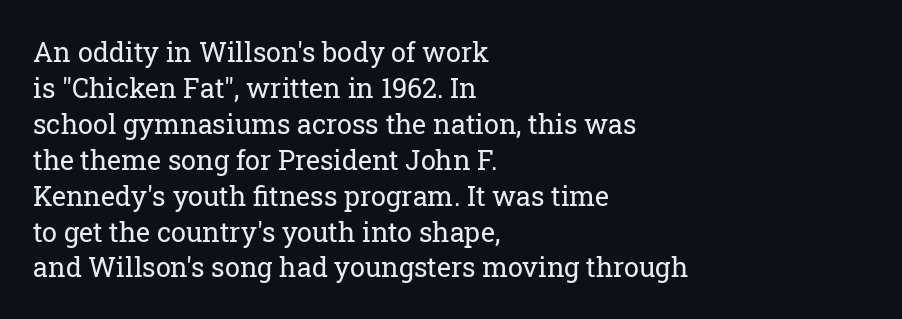
Q: Is the text bold? A: No.
Q: Is the text italic (slanted)? A: No, it is upright.
Q: Is the text underlined? A: No.
Q: How is the paragraph aligned? A: Left-aligned.
Q: Is the spacing between letters normal or unusually wide? A: Normal.
Q: Is the spacing between lines tight, normal or loose? A: Normal.
